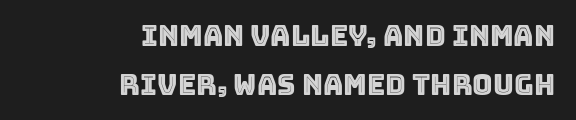
Q: Is the text italic (slanted)? A: No, it is upright.
Q: Is the text underlined? A: No.
Q: How is the paragraph aligned? A: Right-aligned.
Q: Is the spacing between letters normal or unusually wide? A: Normal.
Q: Width (condensed, normal, or wide)? A: Normal.
Q: x-height? A: Large.
Q: Monospaced? A: No.
